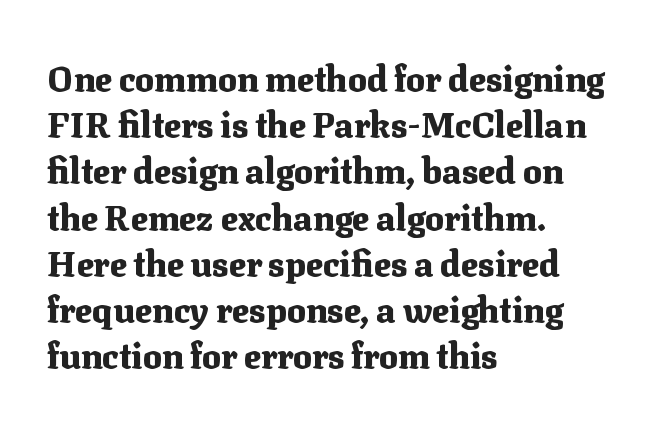
Q: Is the text bold? A: Yes.
Q: Is the text italic (slanted)? A: No, it is upright.
Q: Is the typeface a serif or a sans-serif typeface? A: Serif.
Q: Is the text underlined? A: No.
Q: How is the paragraph aligned? A: Left-aligned.
Q: Is the spacing between letters normal or unusually wide? A: Normal.
Q: Is the spacing between lines tight, normal or loose? A: Normal.
Q: Width (condensed, normal, or wide)? A: Normal.
Q: Stroke contrast? A: Medium.
Q: x-height? A: Medium.
Q: Monospaced? A: No.
